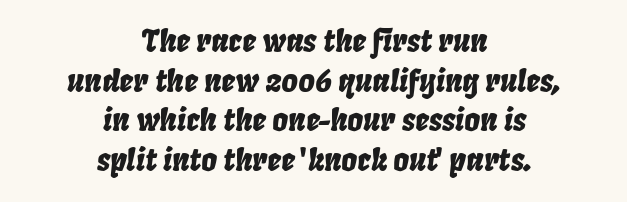
Q: Is the text italic (slanted)? A: Yes, it leans right by about 8 degrees.
Q: Is the text underlined? A: No.
Q: How is the paragraph aligned? A: Centered.
Q: Is the spacing between letters normal or unusually wide? A: Normal.
Q: Is the spacing between lines tight, normal or loose? A: Normal.
Q: Width (condensed, normal, or wide)? A: Condensed.
Q: Stroke contrast? A: Low.
Q: x-height? A: Large.
Q: Monospaced? A: No.
